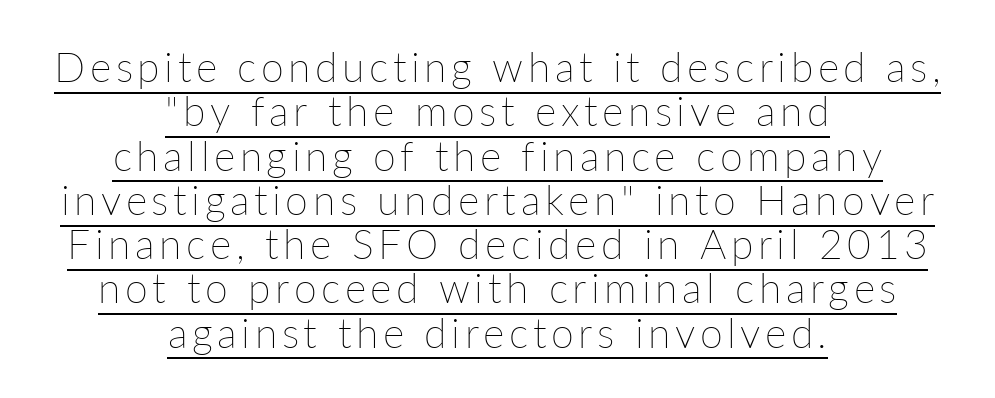
The image shows 41 px thin type, upright; set centered, tight line spacing (1.08x), underlined; low stroke contrast and a medium x-height.
